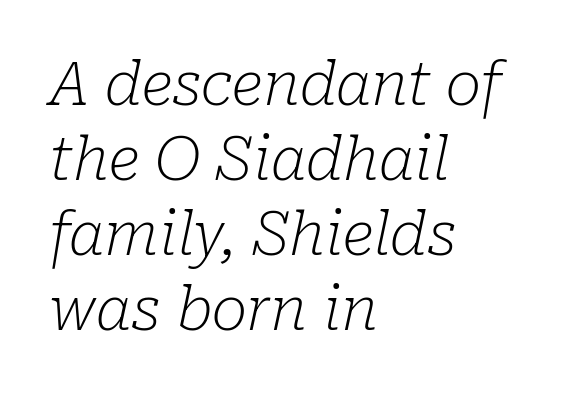
Q: Is the text bold? A: No.
Q: Is the text italic (slanted)? A: Yes, it leans right by about 10 degrees.
Q: Is the typeface a serif or a sans-serif typeface? A: Serif.
Q: Is the text underlined? A: No.
Q: How is the paragraph aligned? A: Left-aligned.
Q: Is the spacing between letters normal or unusually wide? A: Normal.
Q: Is the spacing between lines tight, normal or loose? A: Normal.
Q: Width (condensed, normal, or wide)? A: Normal.
Q: Stroke contrast? A: Low.
Q: x-height? A: Medium.
Q: Monospaced? A: No.
